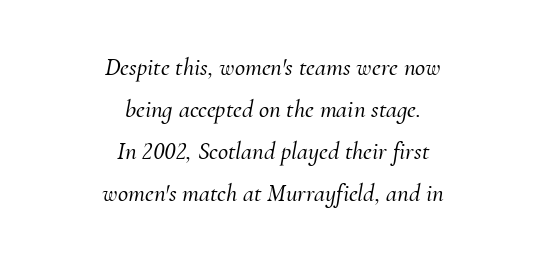
{"italic": "yes", "lean": "right", "slant_degrees": 10, "underline": "no", "align": "center", "line_spacing": "normal", "line_spacing_ratio": 1.68, "letter_spacing": "normal", "letter_spacing_em": 0.0, "glyph_px": 25}
